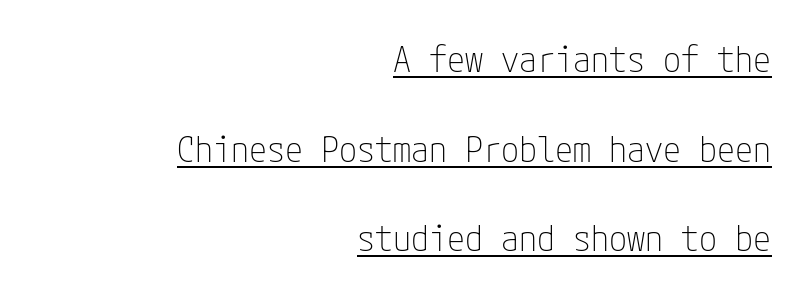
Serifs: no, the terminals of the letterforms are clean. Is the letter spacing exaggerated? No — it looks like the ordinary default. Vertical spacing — loose. These glyphs show unthickened strokes, regular width or finer. Tall strokes in this sample are plumb rather than angled. The rag falls on the left side of this text block.
